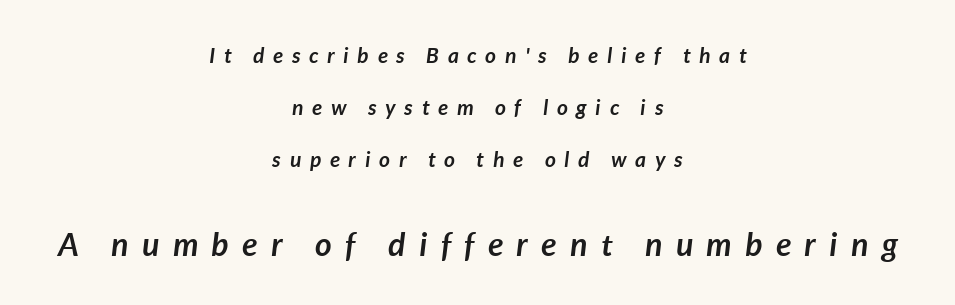
The words here are not underlined. Compared with typical body copy, the letter spacing here is much looser. Which of the two is more prominent by size? The second, at the bottom. The line-height multiplier appears high, well above default. A centered setting, common on invitations and titles, is used for this passage. Proportional: the letters do not fall into vertical columns.
